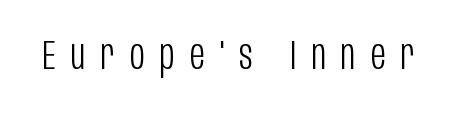
The image shows 41 px light, condensed sans-serif type, upright; set unusually wide letter spacing (+0.37 em), not underlined; low stroke contrast and a large x-height.
